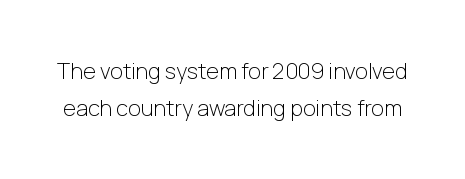
Q: Is the text bold? A: No.
Q: Is the text italic (slanted)? A: No, it is upright.
Q: Is the text underlined? A: No.
Q: Is the spacing between letters normal or unusually wide? A: Normal.
Q: Is the spacing between lines tight, normal or loose? A: Normal.
